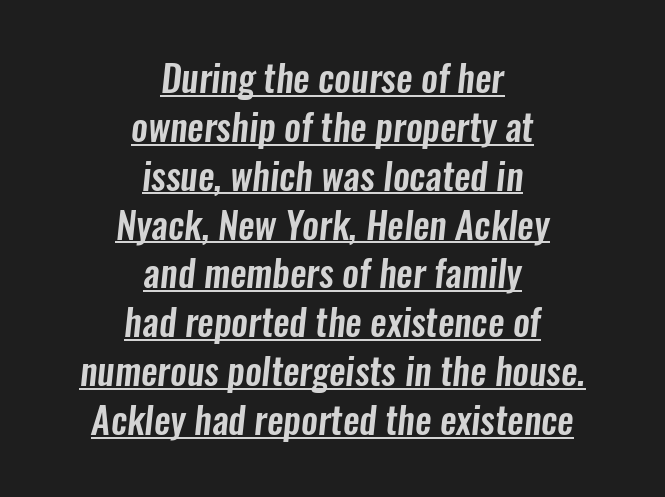
Q: Is the typeface a serif or a sans-serif typeface? A: Sans-serif.
Q: Is the text underlined? A: Yes.
Q: How is the paragraph aligned? A: Centered.
Q: Is the spacing between letters normal or unusually wide? A: Normal.
Q: Is the spacing between lines tight, normal or loose? A: Normal.
Q: Width (condensed, normal, or wide)? A: Condensed.
Q: Stroke contrast? A: Low.
Q: x-height? A: Medium.
Q: Monospaced? A: No.
